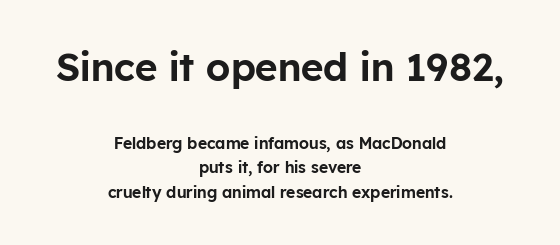
Here the first block reads like a headline and the second like body copy. The letters advance in unequal steps, a hallmark of proportional type. The lines sit at an ordinary, default distance from one another. Short and long lines alike share a common midpoint.
